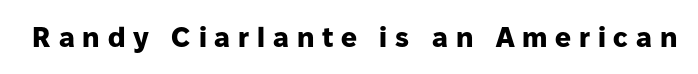
Q: Is the text bold? A: Yes.
Q: Is the text italic (slanted)? A: No, it is upright.
Q: Is the typeface a serif or a sans-serif typeface? A: Sans-serif.
Q: Is the text underlined? A: No.
Q: Is the spacing between letters normal or unusually wide? A: Unusually wide.
Q: Width (condensed, normal, or wide)? A: Normal.
Q: Stroke contrast? A: Low.
Q: x-height? A: Medium.
Q: Monospaced? A: No.
